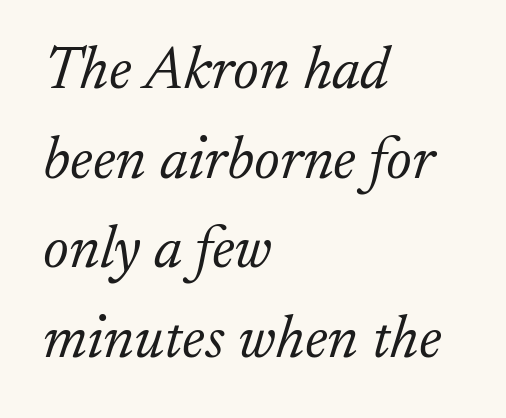
Q: Is the text bold? A: No.
Q: Is the text italic (slanted)? A: Yes, it leans right by about 17 degrees.
Q: Is the typeface a serif or a sans-serif typeface? A: Serif.
Q: Is the text underlined? A: No.
Q: How is the paragraph aligned? A: Left-aligned.
Q: Is the spacing between letters normal or unusually wide? A: Normal.
Q: Is the spacing between lines tight, normal or loose? A: Normal.
Q: Width (condensed, normal, or wide)? A: Normal.
Q: Stroke contrast? A: Low.
Q: x-height? A: Small.
Q: Monospaced? A: No.
